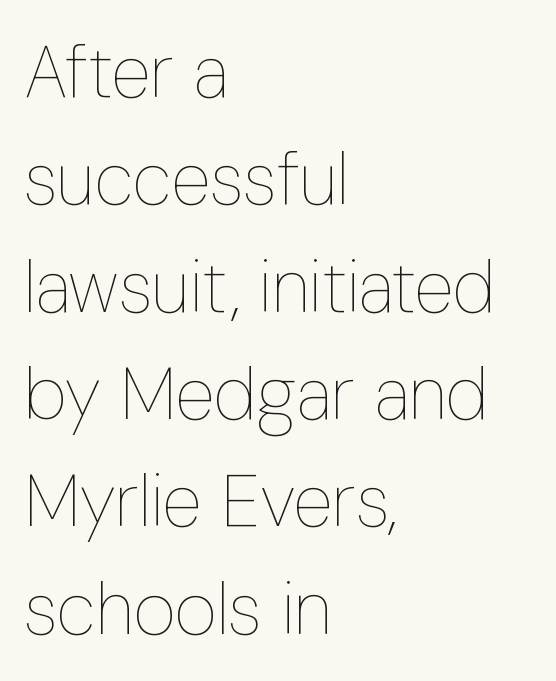
Vertical spacing — default. Every row of glyphs begins at an identical x-position on the left. The letters stand straight up with perfectly vertical stems. Underline: absent.
